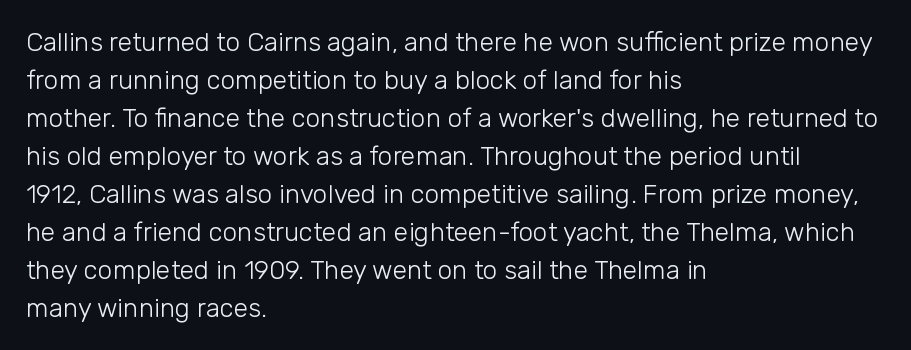
Q: Is the text bold? A: No.
Q: Is the text italic (slanted)? A: No, it is upright.
Q: Is the text underlined? A: No.
Q: How is the paragraph aligned? A: Left-aligned.
Q: Is the spacing between letters normal or unusually wide? A: Normal.
Q: Is the spacing between lines tight, normal or loose? A: Normal.
